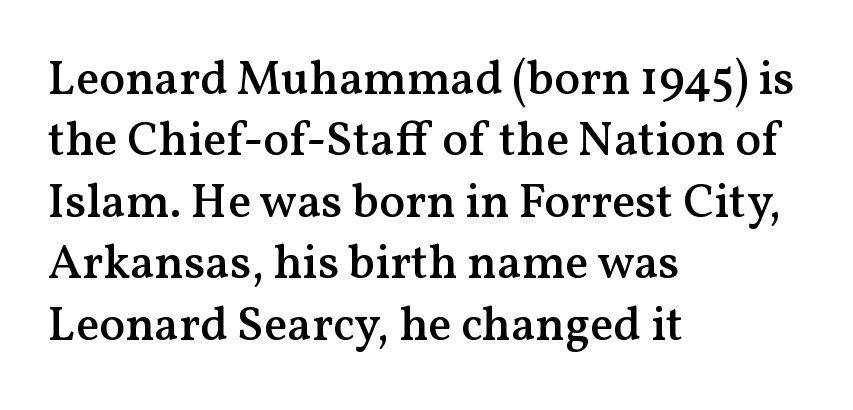
Typographically, this falls in the serif category. Layout note: lines flush left. A typesetter would call this zero additional tracking. Emphasis by weight is partial: semibold. No word sits above an underline.
